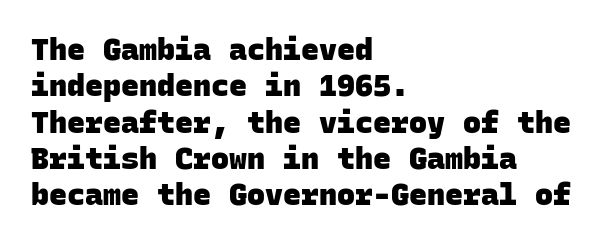
Observe the absence of serifs on each vertical stroke in this sample. Type without underlining. The rendering uses a bold face; every stroke is thick and dark. Default kerning and tracking; the words read as compact shapes.
